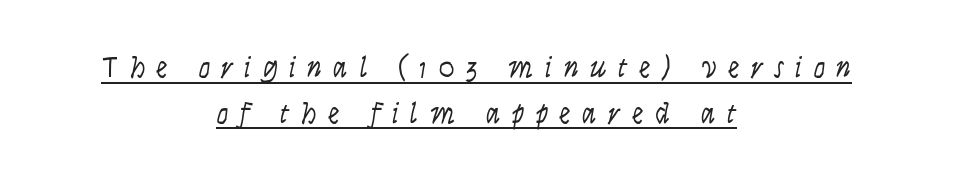
The image shows 29 px light, condensed type, italic (leaning right); set centered, normal line spacing (1.58x), unusually wide letter spacing (+0.4 em), underlined; low stroke contrast and a large x-height.
